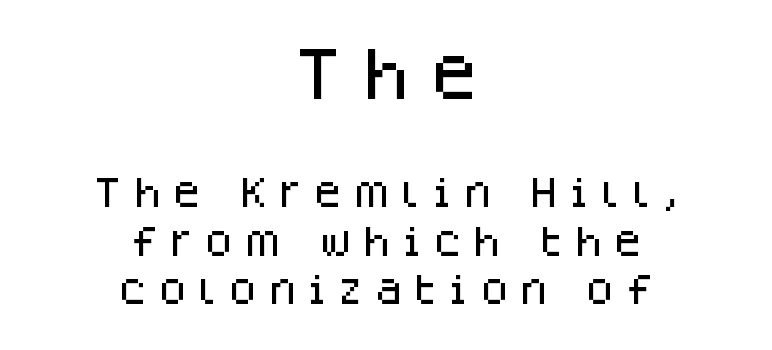
{"serif": "no", "italic": "no", "width": "normal", "stroke_contrast": "low", "x_height": "large", "monospaced": "no", "underline": "no", "align": "center", "line_spacing": "normal", "line_spacing_ratio": 1.47, "letter_spacing": "wide", "letter_spacing_em": 0.32, "larger_block": "first", "size_ratio": 1.73, "glyph_px": 57}
